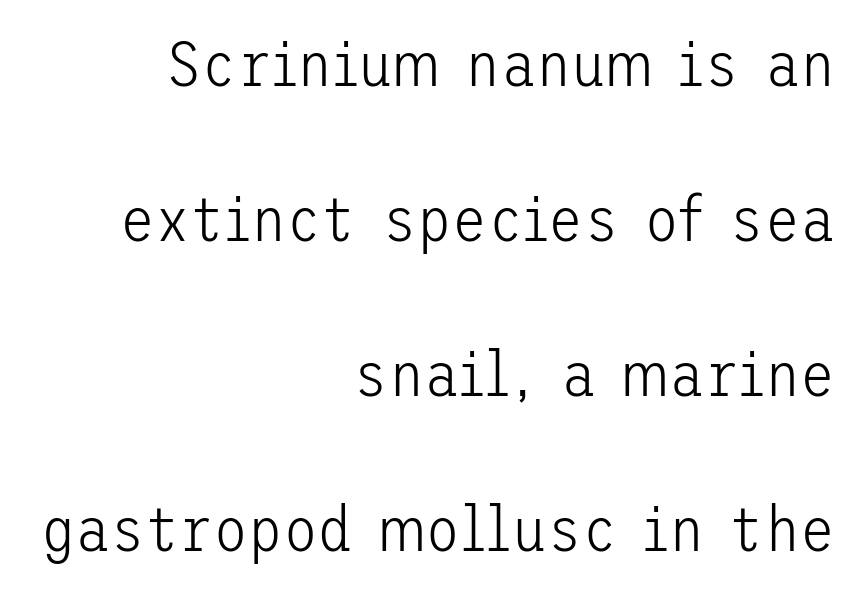
{"serif": "no", "italic": "no", "bold": "no", "weight": "light", "width": "normal", "stroke_contrast": "low", "x_height": "medium", "underline": "no", "align": "right", "line_spacing": "loose", "line_spacing_ratio": 2.42, "letter_spacing": "normal", "letter_spacing_em": 0.0, "glyph_px": 64}
